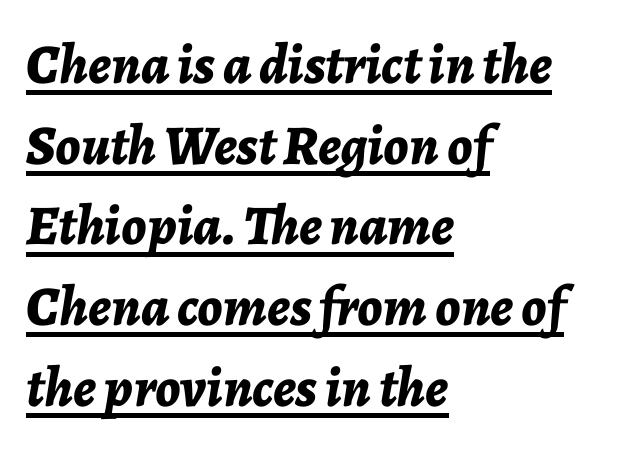
Q: Is the text bold? A: Yes.
Q: Is the text italic (slanted)? A: Yes, it leans right by about 7 degrees.
Q: Is the text underlined? A: Yes.
Q: How is the paragraph aligned? A: Left-aligned.
Q: Is the spacing between letters normal or unusually wide? A: Normal.
Q: Is the spacing between lines tight, normal or loose? A: Normal.
Q: Width (condensed, normal, or wide)? A: Normal.
Q: Stroke contrast? A: Low.
Q: x-height? A: Medium.
Q: Monospaced? A: No.
